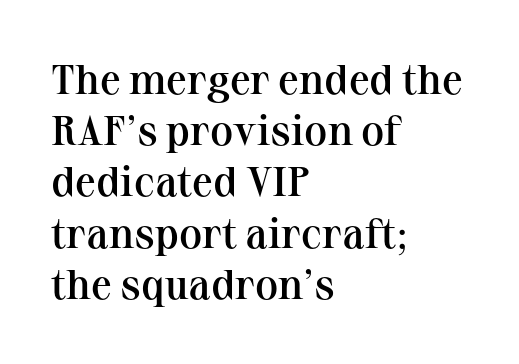
Q: Is the text bold? A: Semi-bold.
Q: Is the text italic (slanted)? A: No, it is upright.
Q: Is the typeface a serif or a sans-serif typeface? A: Serif.
Q: Is the text underlined? A: No.
Q: How is the paragraph aligned? A: Left-aligned.
Q: Is the spacing between letters normal or unusually wide? A: Normal.
Q: Width (condensed, normal, or wide)? A: Normal.
Q: Stroke contrast? A: Medium.
Q: x-height? A: Medium.
Q: Monospaced? A: No.
